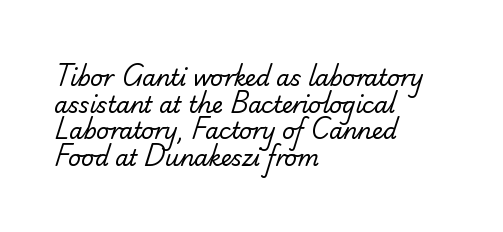
Q: Is the text bold? A: No.
Q: Is the text underlined? A: No.
Q: How is the paragraph aligned? A: Left-aligned.
Q: Is the spacing between letters normal or unusually wide? A: Normal.
